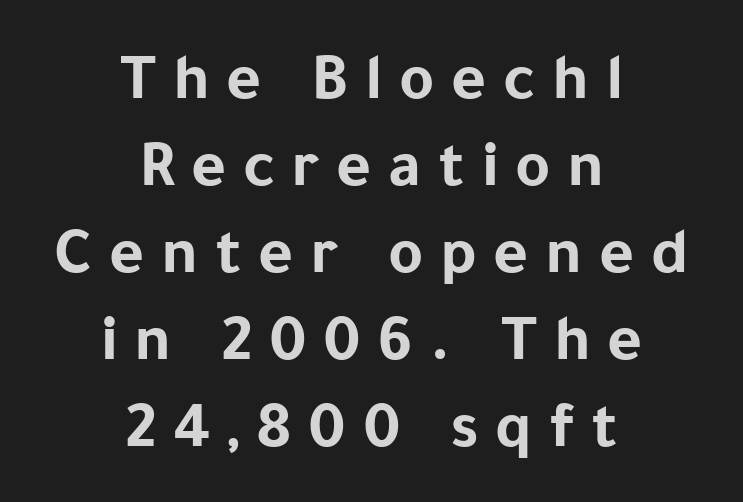
The image shows 67 px bold sans-serif type, upright; set centered, normal line spacing (1.3x), unusually wide letter spacing (+0.25 em), not underlined; low stroke contrast and a medium x-height.
